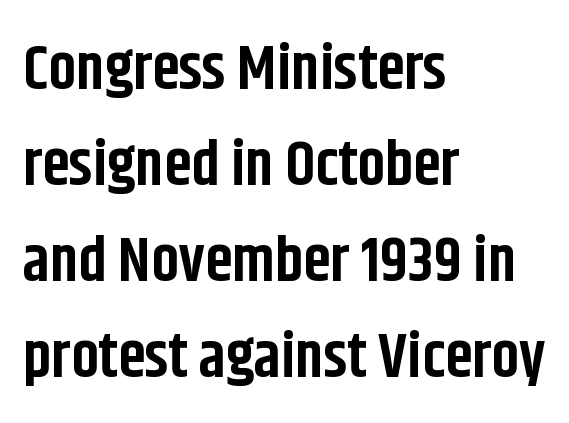
Q: Is the text bold? A: Yes.
Q: Is the text italic (slanted)? A: No, it is upright.
Q: Is the typeface a serif or a sans-serif typeface? A: Sans-serif.
Q: Is the text underlined? A: No.
Q: How is the paragraph aligned? A: Left-aligned.
Q: Is the spacing between letters normal or unusually wide? A: Normal.
Q: Is the spacing between lines tight, normal or loose? A: Normal.
Q: Width (condensed, normal, or wide)? A: Condensed.
Q: Stroke contrast? A: Low.
Q: x-height? A: Large.
Q: Monospaced? A: No.
